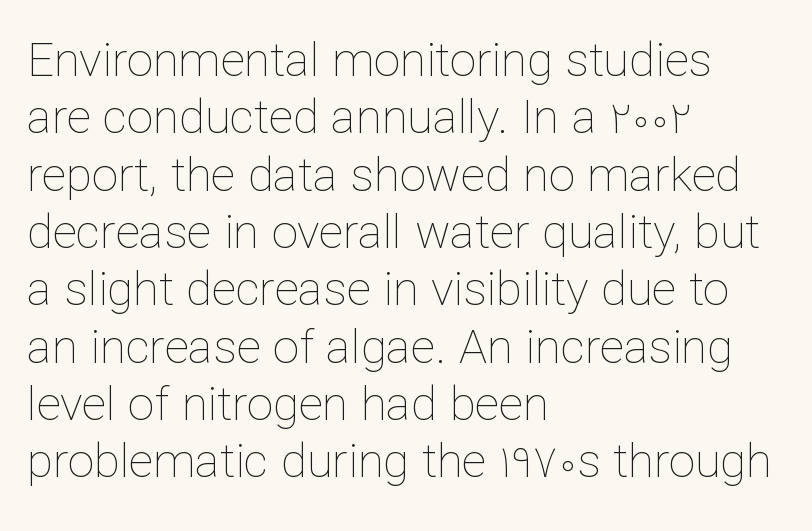
Q: Is the text bold? A: No.
Q: Is the text italic (slanted)? A: No, it is upright.
Q: Is the text underlined? A: No.
Q: How is the paragraph aligned? A: Left-aligned.
Q: Is the spacing between letters normal or unusually wide? A: Normal.
Q: Width (condensed, normal, or wide)? A: Normal.
Q: Stroke contrast? A: Low.
Q: x-height? A: Medium.
Q: Monospaced? A: No.
